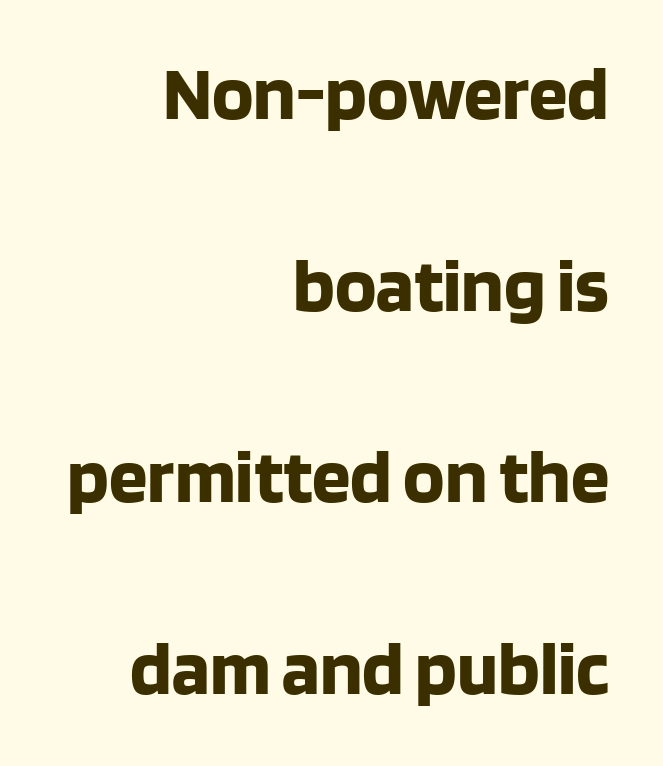
{"serif": "no", "italic": "no", "bold": "yes", "weight": "bold", "width": "normal", "stroke_contrast": "low", "x_height": "large", "monospaced": "no", "underline": "no", "align": "right", "line_spacing": "loose", "line_spacing_ratio": 2.49, "letter_spacing": "normal", "letter_spacing_em": 0.0, "glyph_px": 77}
